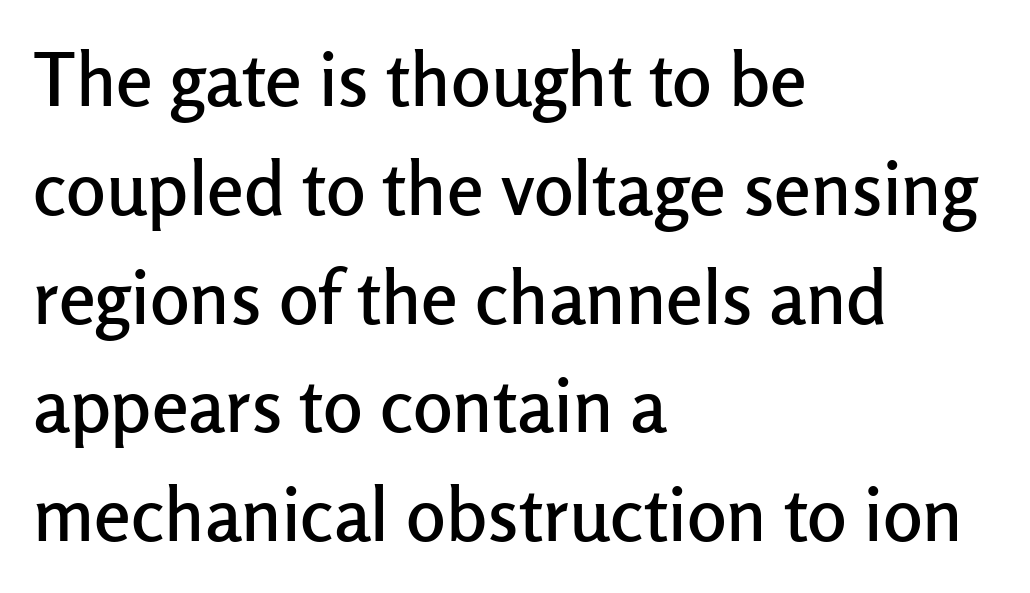
These lines stack with their left ends in a neat column. These lines are rendered in a variable-pitch font. In terms of leading, this rendering sits right in the middle. A typesetter would label this face a sans. A bare baseline throughout the passage. The axis of the letterforms is exactly vertical.
